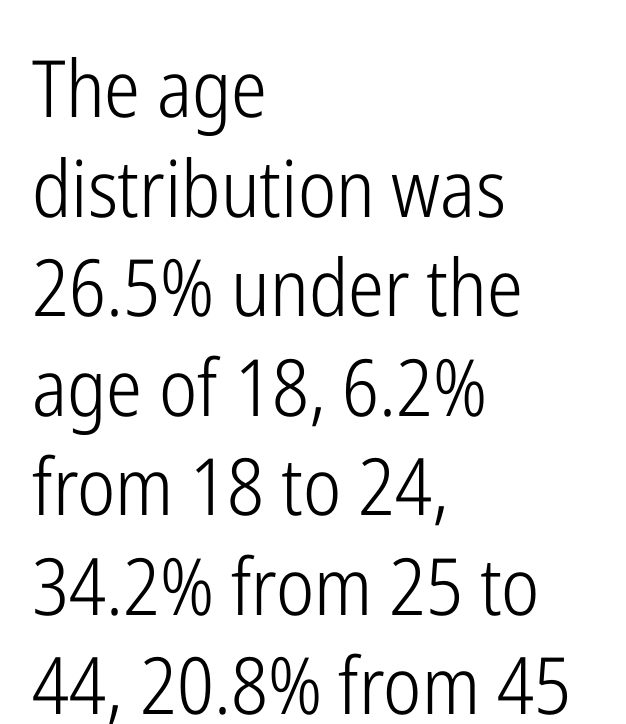
Q: Is the text bold? A: No.
Q: Is the text italic (slanted)? A: No, it is upright.
Q: Is the typeface a serif or a sans-serif typeface? A: Sans-serif.
Q: Is the text underlined? A: No.
Q: How is the paragraph aligned? A: Left-aligned.
Q: Is the spacing between letters normal or unusually wide? A: Normal.
Q: Is the spacing between lines tight, normal or loose? A: Normal.
Q: Width (condensed, normal, or wide)? A: Condensed.
Q: Stroke contrast? A: Low.
Q: x-height? A: Medium.
Q: Monospaced? A: No.
